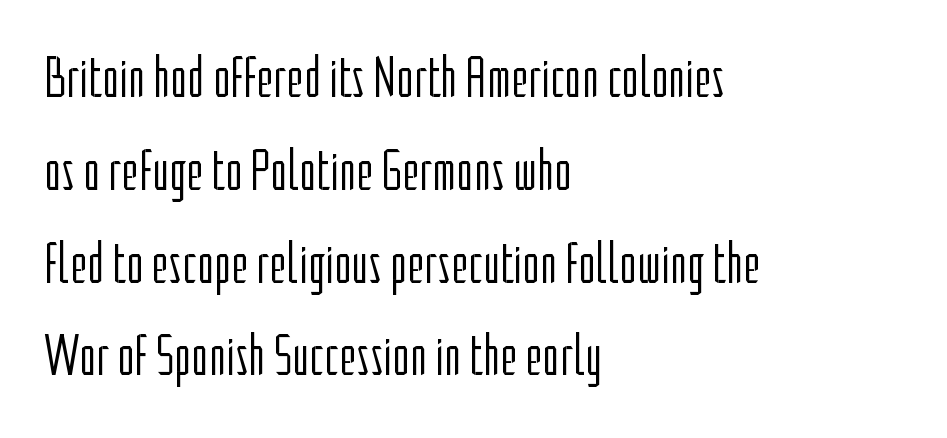
Honestly, there is no underline to notice here at all. The rendering uses natural spacing where letterforms have individual widths. Posture: straight, roman, zero tilt. The typesetting does not lean heavy: it is not bold. This is sans-serif lettering, the kind often seen on screens and signage.
